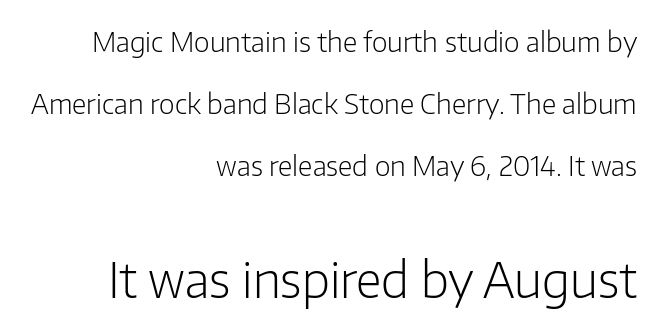
The image shows 48 px light sans-serif type, upright; set right-aligned, loose line spacing (2.29x), normal letter spacing, not underlined; the second (bottom) block is 1.78x larger; low stroke contrast and a medium x-height.
